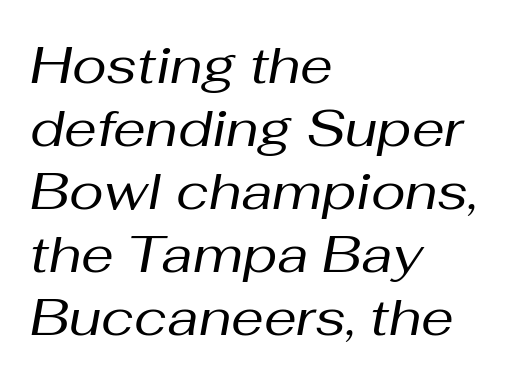
Q: Is the text bold? A: No.
Q: Is the text italic (slanted)? A: Yes, it leans right by about 10 degrees.
Q: Is the text underlined? A: No.
Q: How is the paragraph aligned? A: Left-aligned.
Q: Is the spacing between letters normal or unusually wide? A: Normal.
Q: Width (condensed, normal, or wide)? A: Normal.
Q: Stroke contrast? A: Medium.
Q: x-height? A: Medium.
Q: Monospaced? A: No.
